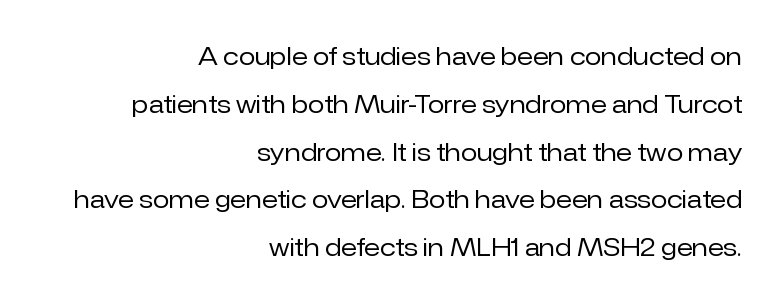
{"italic": "no", "bold": "no", "underline": "no", "align": "right", "line_spacing": "loose", "line_spacing_ratio": 1.99, "letter_spacing": "normal", "letter_spacing_em": 0.0, "glyph_px": 24}
